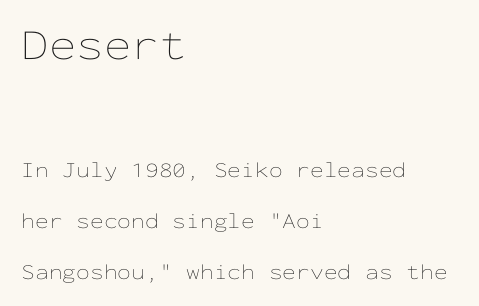
The earlier block is typeset at a bigger size than the later block. The area under the type is left untouched. The block of text is sparse from top to bottom, with ample space between rows. These lines were composed using upright roman letters. Where is the straight margin? On the left. The tracking reads as untouched default to a designer's eye.
